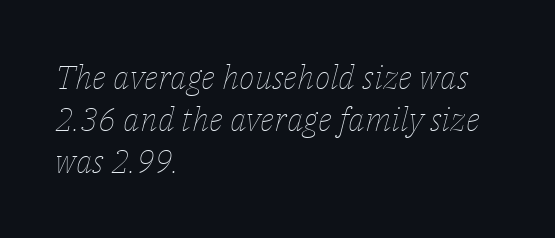
Q: Is the text bold? A: No.
Q: Is the text italic (slanted)? A: Yes, it leans right by about 14 degrees.
Q: Is the text underlined? A: No.
Q: How is the paragraph aligned? A: Left-aligned.
Q: Is the spacing between letters normal or unusually wide? A: Normal.
Q: Is the spacing between lines tight, normal or loose? A: Normal.
Q: Width (condensed, normal, or wide)? A: Normal.
Q: Stroke contrast? A: Low.
Q: x-height? A: Medium.
Q: Monospaced? A: No.
